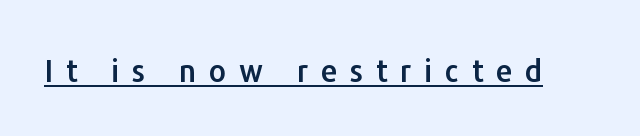
The image shows 30 px sans-serif type, upright; set unusually wide letter spacing (+0.43 em), underlined; low stroke contrast and a medium x-height.
